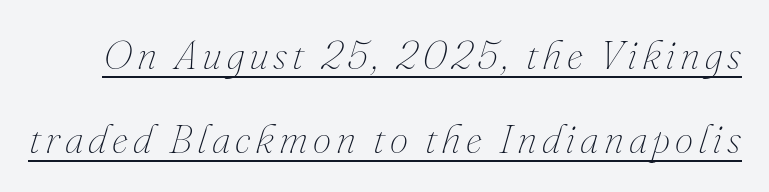
The image shows 41 px thin type, italic (leaning right); set loose line spacing (2.04x), underlined; medium stroke contrast and a small x-height.
